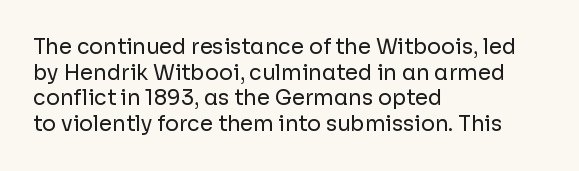
Does extra space separate the letters? No, they use regular spacing. The passage is arranged the way most books set body copy — flush left. The area under the type is left untouched. The face looks like a standard text weight, possibly lighter. Notice how the stems are strictly vertical — no italics here.
